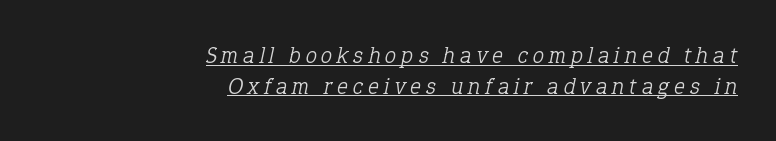
Every word sits above its own underline. These lines sit exactly where default settings would place them. Each stroke keeps to a modest, everyday thickness or less. The horizontal fit of the characters is loose and conspicuously gappy.
